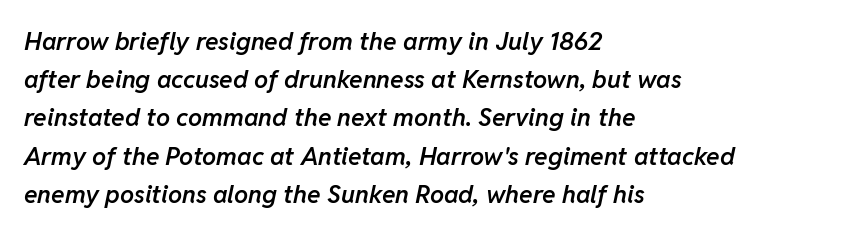
{"italic": "yes", "lean": "right", "slant_degrees": 11, "bold": "semi", "underline": "no", "align": "left", "line_spacing": "normal", "line_spacing_ratio": 1.53, "letter_spacing": "normal", "letter_spacing_em": 0.0, "glyph_px": 25}
